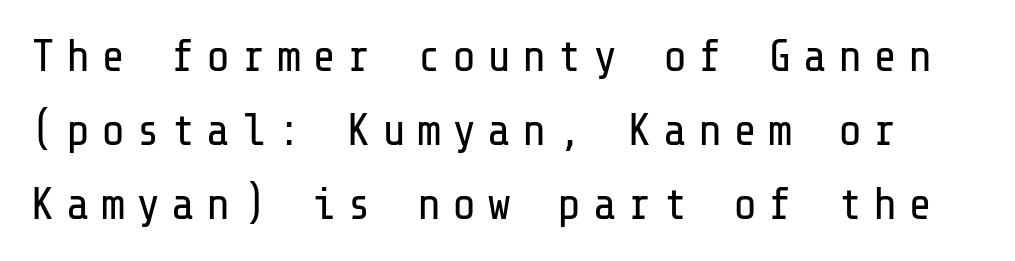
{"serif": "no", "italic": "no", "bold": "no", "weight": "regular", "width": "normal", "stroke_contrast": "low", "x_height": "medium", "underline": "no", "line_spacing": "normal", "line_spacing_ratio": 1.64, "letter_spacing": "wide", "letter_spacing_em": 0.24, "glyph_px": 45}
